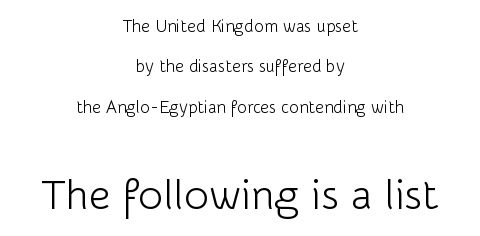
To sum up the face: it is a sans, with no serifs. Has an underline been added? It has not. Airy leading. Is the type heavy? It reads as light-to-regular instead.
